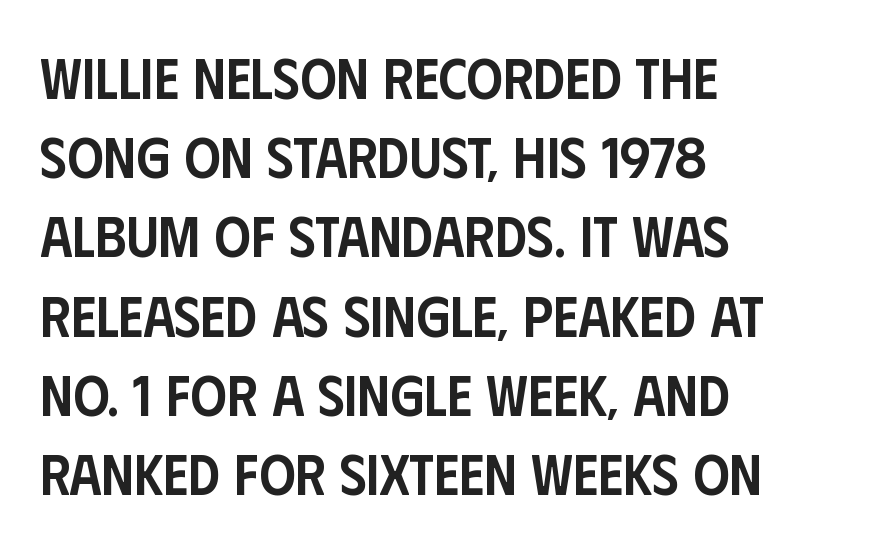
The image shows 57 px semibold, condensed sans-serif type, upright; set left-aligned, normal line spacing (1.39x), normal letter spacing, not underlined; low stroke contrast and a large x-height.
